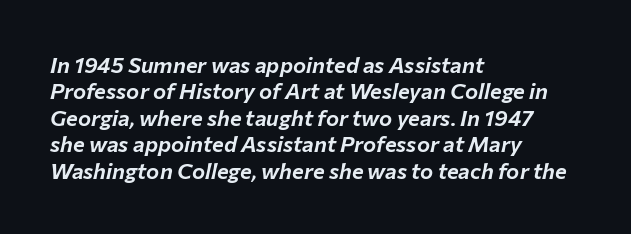
Visually the block forms a straight wall on the left and a jagged coastline on the right. Just letters on the line, the space beneath them empty. A typesetter would call this zero additional tracking. An italicized treatment has been applied to the whole sample.
